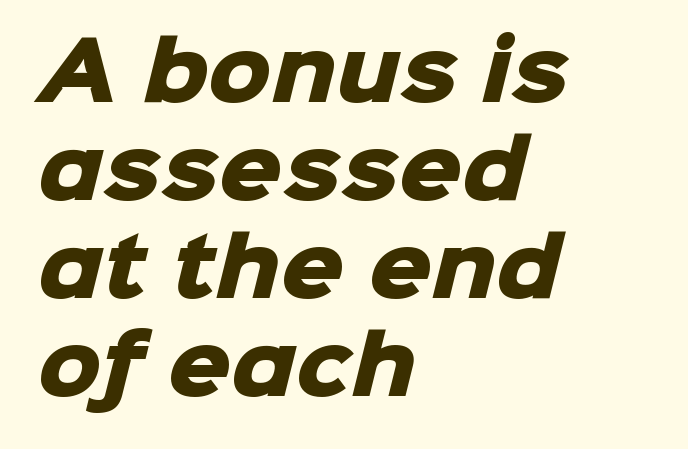
The image shows 79 px heavy sans-serif type; set left-aligned, line spacing 1.24x, normal letter spacing, not underlined; low stroke contrast and a medium x-height.
